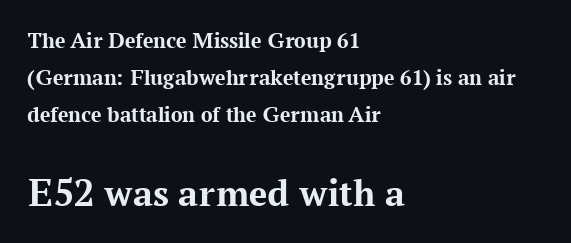
The image shows 40 px bold serif type, upright; set left-aligned, normal line spacing (1.61x), normal letter spacing, not underlined; the second (bottom) block is 1.74x larger; medium stroke contrast and a medium x-height.
